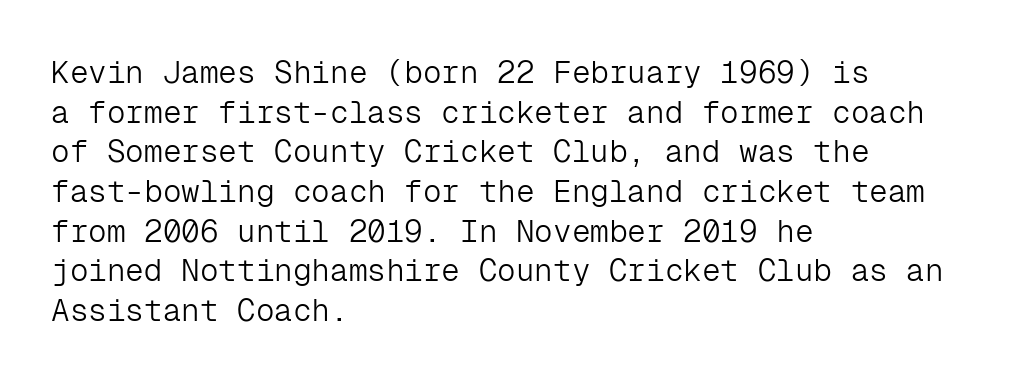
Letters have the restrained weight of plain body copy at most. A roman cut, with each character standing at attention. These lines are rendered in a fixed-pitch font. A classic flush-left, rag-right setting is used for this passage. The passage shown is typeset with a sans-serif family.
